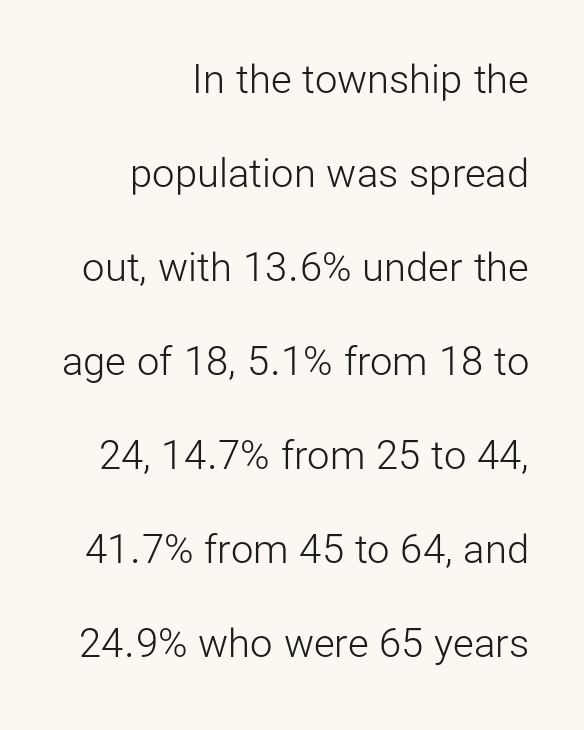
Q: Is the text bold? A: No.
Q: Is the text italic (slanted)? A: No, it is upright.
Q: Is the typeface a serif or a sans-serif typeface? A: Sans-serif.
Q: Is the text underlined? A: No.
Q: How is the paragraph aligned? A: Right-aligned.
Q: Is the spacing between letters normal or unusually wide? A: Normal.
Q: Is the spacing between lines tight, normal or loose? A: Loose.
Q: Width (condensed, normal, or wide)? A: Normal.
Q: Stroke contrast? A: Low.
Q: x-height? A: Medium.
Q: Monospaced? A: No.
